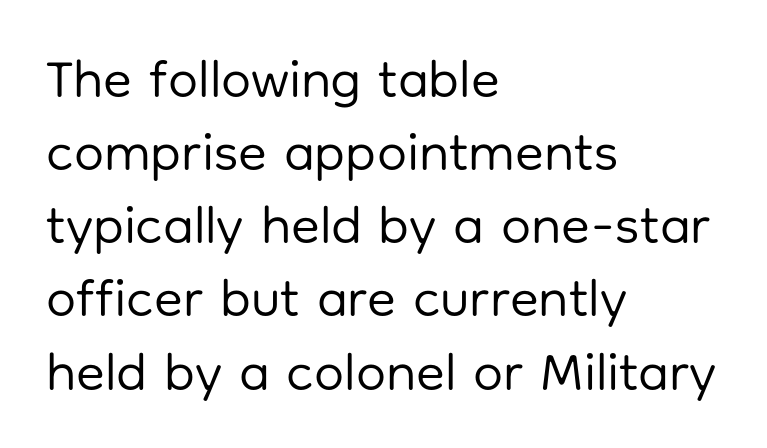
Q: Is the text bold? A: No.
Q: Is the text italic (slanted)? A: No, it is upright.
Q: Is the typeface a serif or a sans-serif typeface? A: Sans-serif.
Q: Is the text underlined? A: No.
Q: How is the paragraph aligned? A: Left-aligned.
Q: Is the spacing between letters normal or unusually wide? A: Normal.
Q: Is the spacing between lines tight, normal or loose? A: Normal.
Q: Width (condensed, normal, or wide)? A: Normal.
Q: Stroke contrast? A: Low.
Q: x-height? A: Medium.
Q: Monospaced? A: No.
